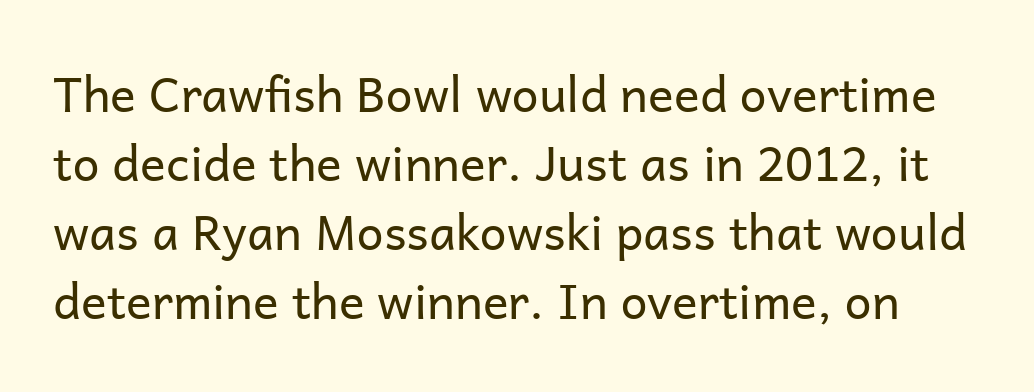
Each letter keeps its own natural width here, so spacing adapts to shape. Stem width sits at or under what a default text font uses. Decoration check: the copy has no underline. Style check: upright.
